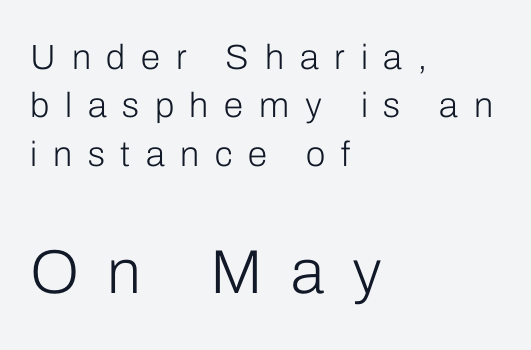
Think of a printed novel: that variable character pitch is what you see here. This is the regular roman posture of the typeface. Just letters on the line, the space beneath them empty. Whoever set this chose a conventional vertical rhythm. The lower block of text is set noticeably larger than the block above it.
